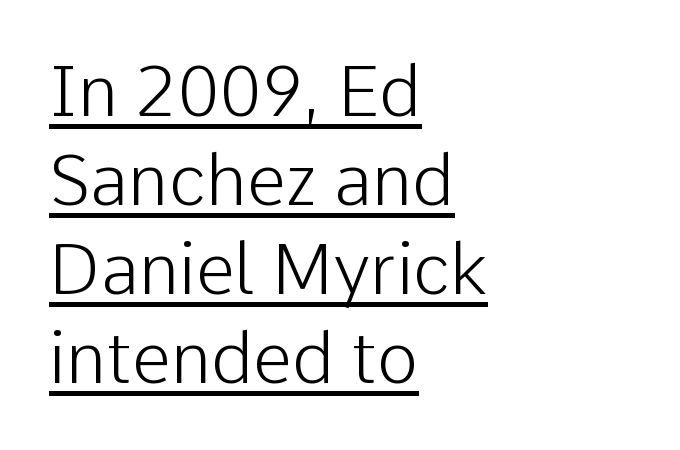
Q: Is the text bold? A: No.
Q: Is the text italic (slanted)? A: No, it is upright.
Q: Is the typeface a serif or a sans-serif typeface? A: Sans-serif.
Q: Is the text underlined? A: Yes.
Q: How is the paragraph aligned? A: Left-aligned.
Q: Is the spacing between letters normal or unusually wide? A: Normal.
Q: Is the spacing between lines tight, normal or loose? A: Normal.
Q: Width (condensed, normal, or wide)? A: Normal.
Q: Stroke contrast? A: Low.
Q: x-height? A: Medium.
Q: Monospaced? A: No.
